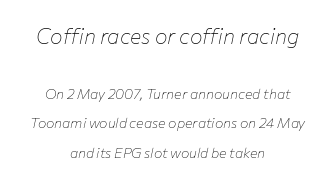
{"italic": "yes", "lean": "right", "slant_degrees": 12, "bold": "no", "underline": "no", "align": "center", "line_spacing": "loose", "line_spacing_ratio": 2.13, "letter_spacing": "normal", "letter_spacing_em": 0.0, "larger_block": "first", "size_ratio": 1.5, "glyph_px": 21}
